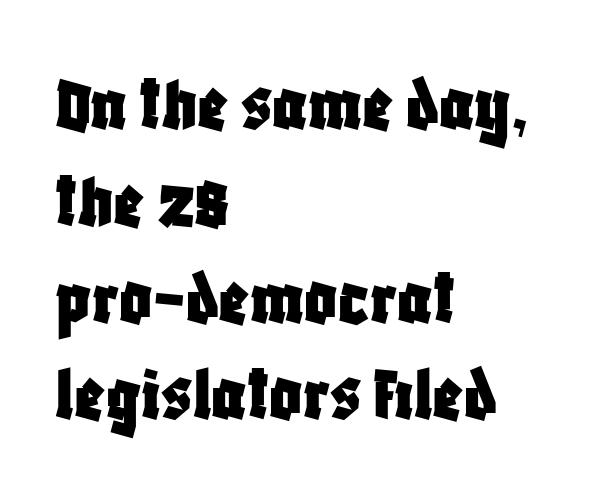
The image shows 80 px condensed sans-serif type, upright; set left-aligned, line spacing 1.21x, normal letter spacing, not underlined; low stroke contrast and a large x-height.
